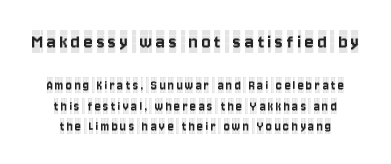
{"italic": "no", "underline": "no", "line_spacing": "normal", "line_spacing_ratio": 1.45, "larger_block": "first", "size_ratio": 1.5, "glyph_px": 21}
